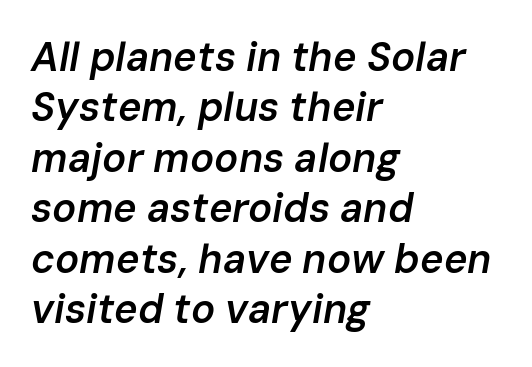
The image shows 40 px semibold type, italic (leaning right); set left-aligned, normal line spacing (1.26x), normal letter spacing, not underlined; low stroke contrast and a medium x-height.
